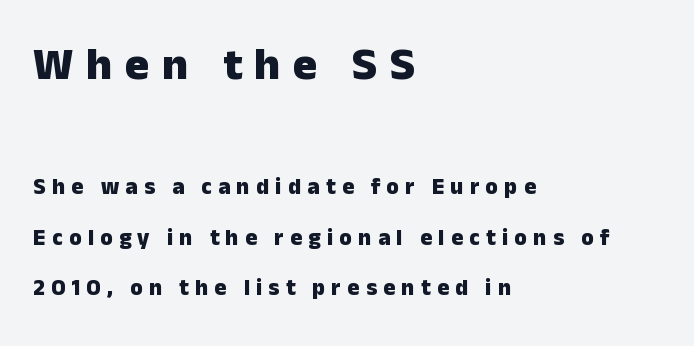
{"serif": "no", "italic": "no", "bold": "yes", "weight": "heavy", "width": "normal", "stroke_contrast": "low", "x_height": "medium", "monospaced": "no", "underline": "no", "align": "left", "line_spacing": "loose", "line_spacing_ratio": 2.2, "letter_spacing": "wide", "letter_spacing_em": 0.27, "larger_block": "first", "size_ratio": 2.0, "glyph_px": 46}
